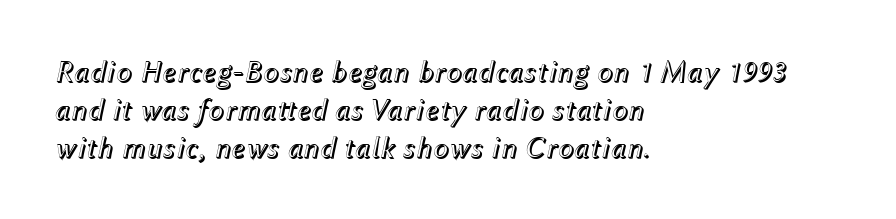
{"italic": "yes", "lean": "right", "slant_degrees": 12, "width": "normal", "x_height": "medium", "monospaced": "no", "underline": "no", "align": "left", "line_spacing": "normal", "line_spacing_ratio": 1.26, "letter_spacing": "normal", "letter_spacing_em": 0.0, "glyph_px": 30}
